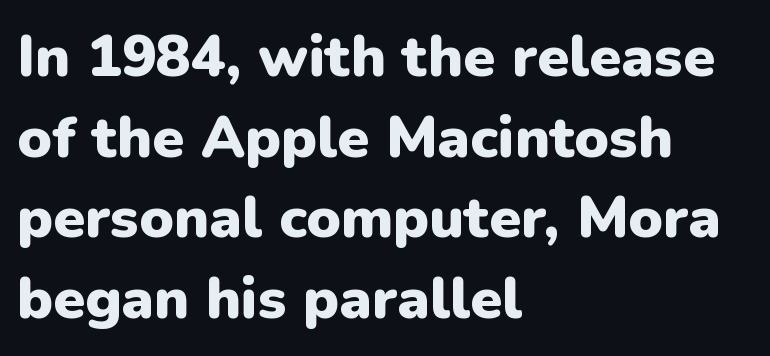
{"serif": "no", "italic": "no", "bold": "yes", "weight": "heavy", "width": "normal", "stroke_contrast": "low", "x_height": "medium", "monospaced": "no", "underline": "no", "align": "left", "line_spacing": "normal", "line_spacing_ratio": 1.39, "letter_spacing": "normal", "letter_spacing_em": 0.0, "glyph_px": 58}
